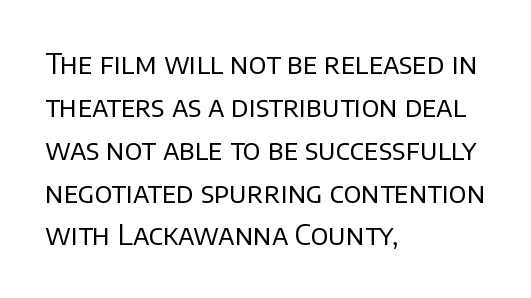
{"serif": "no", "italic": "no", "bold": "no", "weight": "regular", "width": "normal", "stroke_contrast": "low", "x_height": "large", "monospaced": "no", "underline": "no", "align": "left", "line_spacing": "normal", "line_spacing_ratio": 1.53, "letter_spacing": "normal", "letter_spacing_em": 0.0, "glyph_px": 28}
